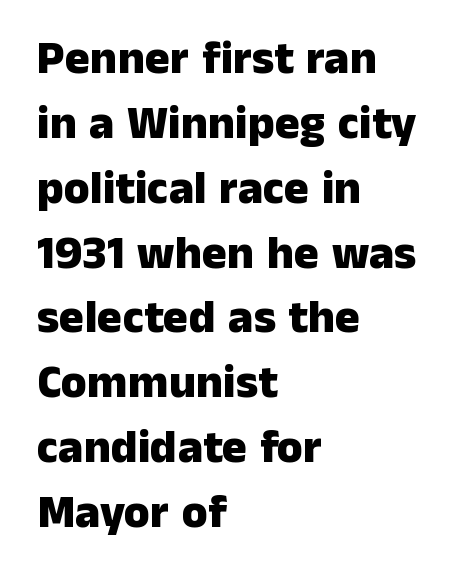
{"serif": "no", "italic": "no", "bold": "yes", "weight": "heavy", "width": "normal", "stroke_contrast": "low", "x_height": "medium", "monospaced": "no", "underline": "no", "align": "left", "line_spacing": "normal", "line_spacing_ratio": 1.38, "letter_spacing": "normal", "letter_spacing_em": 0.0, "glyph_px": 47}
